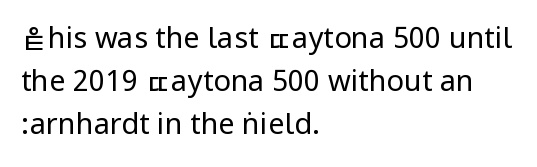
The image shows 29 px regular-weight, condensed sans-serif type, upright; set left-aligned, normal line spacing (1.48x), normal letter spacing, not underlined; low stroke contrast.
